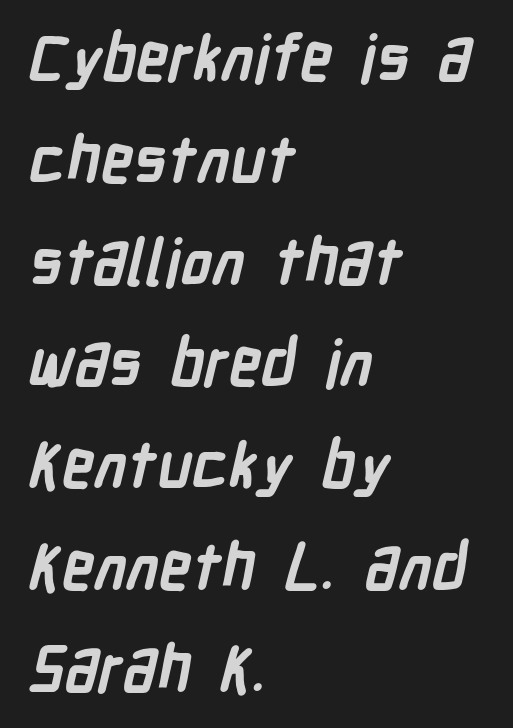
The image shows 64 px semibold, condensed sans-serif type; set left-aligned, normal line spacing (1.59x), normal letter spacing, not underlined; low stroke contrast and a medium x-height.
